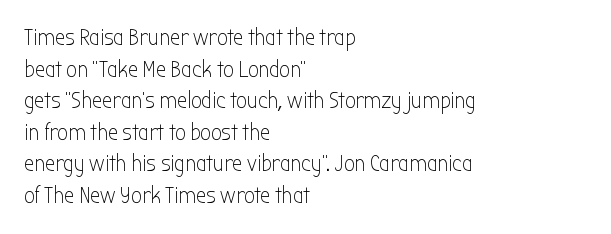
The image shows 23 px text type, upright; set left-aligned, normal line spacing (1.37x), normal letter spacing, not underlined.
